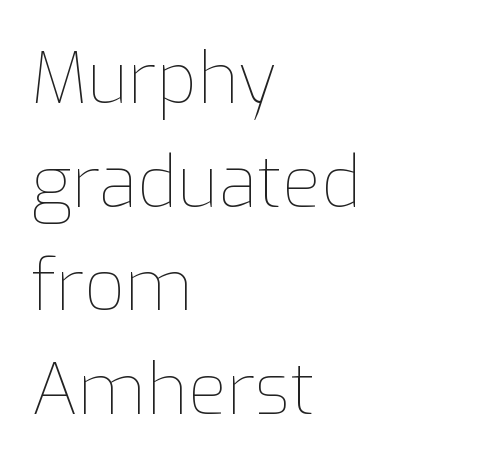
{"italic": "no", "bold": "no", "weight": "thin", "width": "normal", "stroke_contrast": "low", "x_height": "medium", "monospaced": "no", "underline": "no", "align": "left", "line_spacing": "normal", "line_spacing_ratio": 1.46, "letter_spacing": "normal", "letter_spacing_em": 0.0, "glyph_px": 71}
